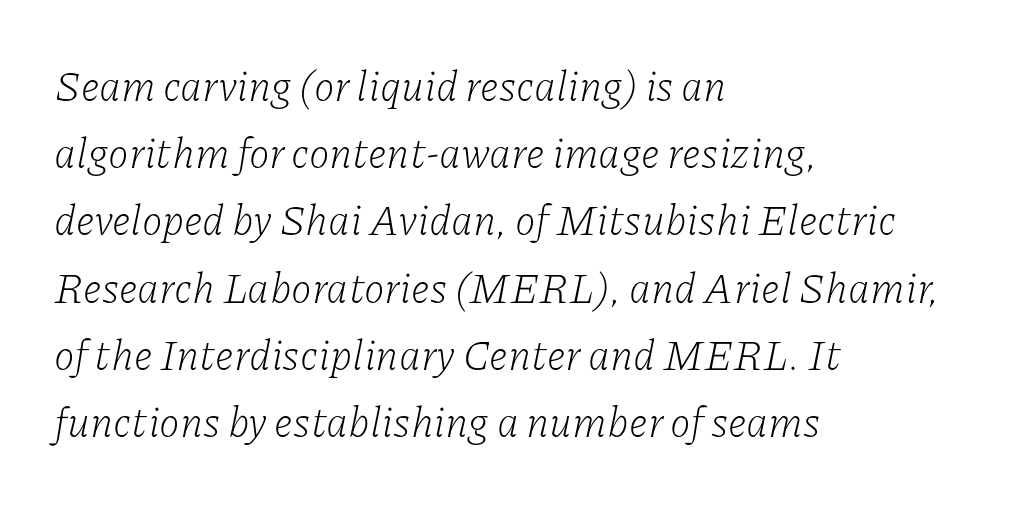
The image shows 42 px light serif type, italic (leaning right); set left-aligned, normal line spacing (1.6x), normal letter spacing, not underlined; low stroke contrast and a medium x-height.
